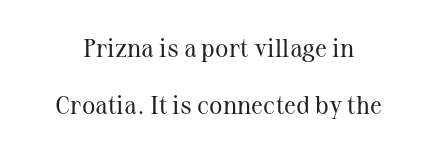
{"italic": "no", "bold": "no", "underline": "no", "line_spacing": "loose", "line_spacing_ratio": 2.29, "letter_spacing": "normal", "letter_spacing_em": 0.0, "glyph_px": 25}
